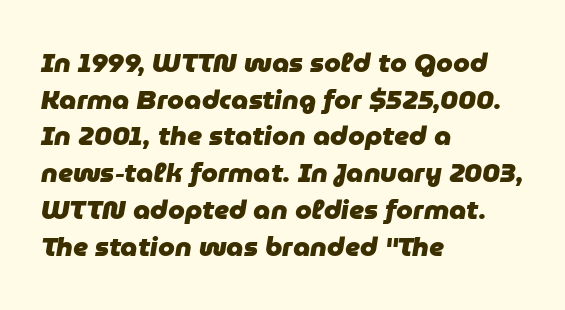
Q: Is the text bold? A: Yes.
Q: Is the text italic (slanted)? A: Yes, it leans right by about 9 degrees.
Q: Is the text underlined? A: No.
Q: How is the paragraph aligned? A: Left-aligned.
Q: Is the spacing between letters normal or unusually wide? A: Normal.
Q: Is the spacing between lines tight, normal or loose? A: Normal.
